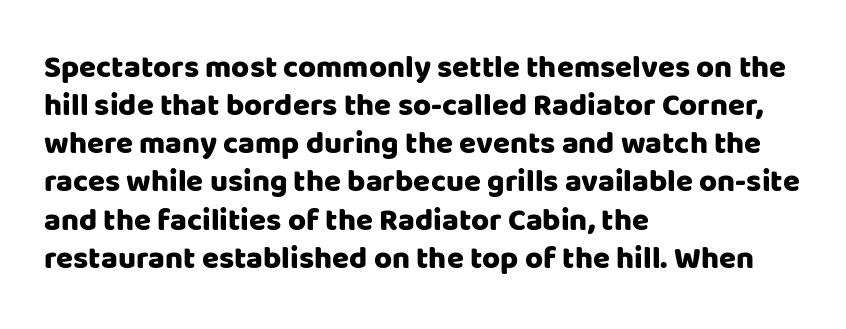
The image shows 31 px sans-serif type, upright; set left-aligned, line spacing 1.23x, normal letter spacing, not underlined; low stroke contrast and a large x-height.
